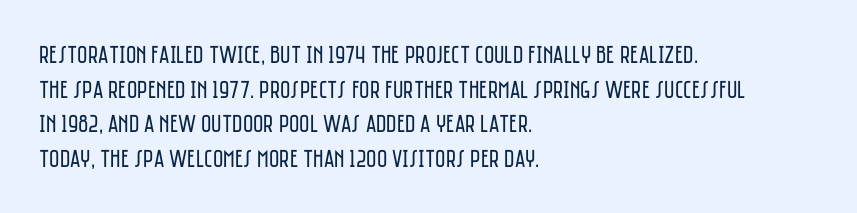
The letters stand straight up with perfectly vertical stems. The typesetter chose a ragged-right arrangement here. What's the leading like? Ordinary, nothing unusual. Nothing unusual about the tracking: characters are spaced as the font intends. Is the stroke heavy? The answer is a plain regular-or-lighter.
